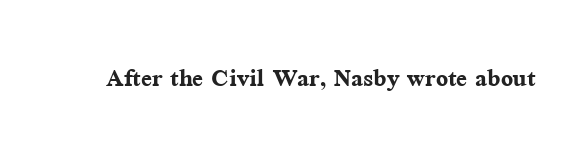
The image shows 32 px semibold serif type, upright; set normal letter spacing, not underlined; medium stroke contrast and a medium x-height.
